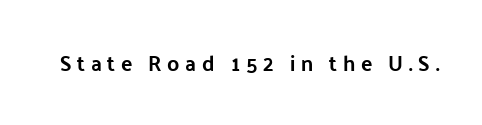
Q: Is the text italic (slanted)? A: No, it is upright.
Q: Is the text underlined? A: No.
Q: Is the spacing between letters normal or unusually wide? A: Unusually wide.
